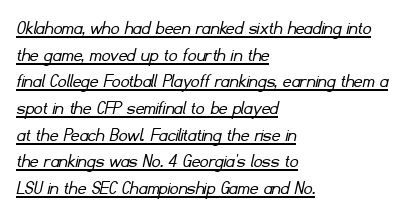
{"bold": "no", "underline": "yes", "align": "left", "line_spacing": "normal", "line_spacing_ratio": 1.27, "letter_spacing": "normal", "letter_spacing_em": 0.0, "glyph_px": 21}
